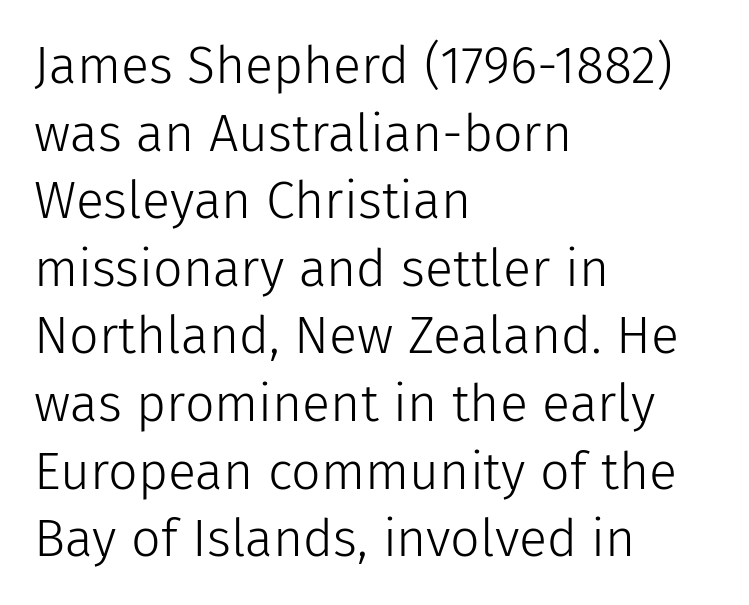
Quick note: not italic, upright. Line starts are locked; line ends wander. The typesetting does not lean heavy: it is not bold. Students, observe: this is what conventionally led text looks like. Nobody touched the tracking dial on this one. These lines are rendered in a variable-pitch font.
